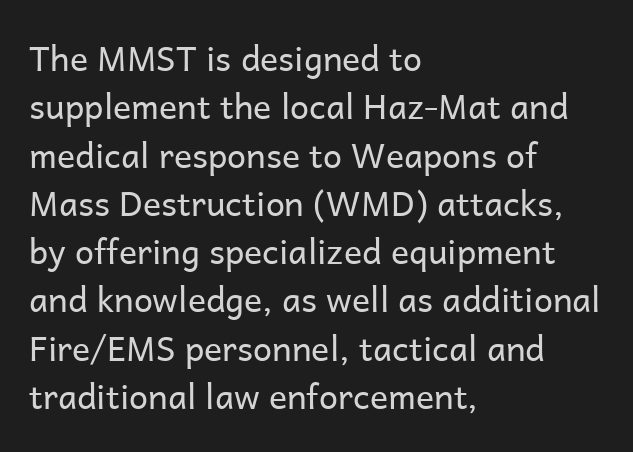
{"serif": "no", "italic": "no", "bold": "no", "weight": "regular", "width": "normal", "stroke_contrast": "low", "x_height": "medium", "monospaced": "no", "underline": "no", "align": "left", "line_spacing": "normal", "line_spacing_ratio": 1.42, "letter_spacing": "normal", "letter_spacing_em": 0.0, "glyph_px": 34}
